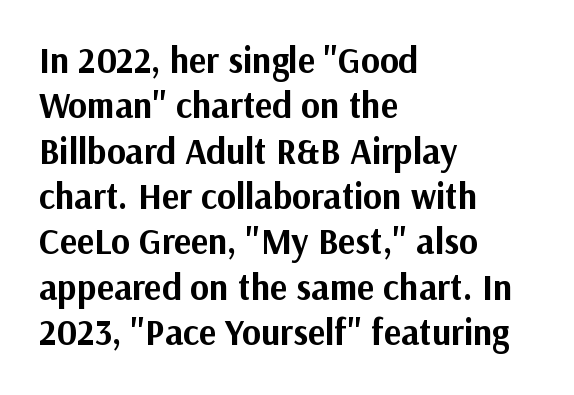
{"serif": "no", "italic": "no", "bold": "yes", "weight": "bold", "width": "normal", "stroke_contrast": "medium", "x_height": "medium", "monospaced": "no", "underline": "no", "align": "left", "line_spacing": "normal", "line_spacing_ratio": 1.26, "letter_spacing": "normal", "letter_spacing_em": 0.0, "glyph_px": 36}
